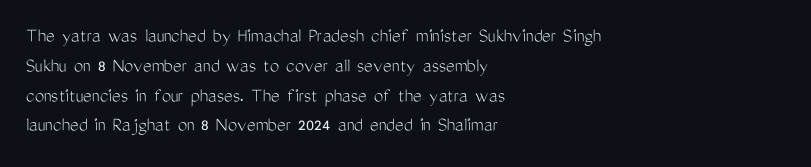
Q: Is the text bold? A: No.
Q: Is the text italic (slanted)? A: No, it is upright.
Q: Is the text underlined? A: No.
Q: How is the paragraph aligned? A: Left-aligned.
Q: Is the spacing between letters normal or unusually wide? A: Normal.
Q: Is the spacing between lines tight, normal or loose? A: Normal.
